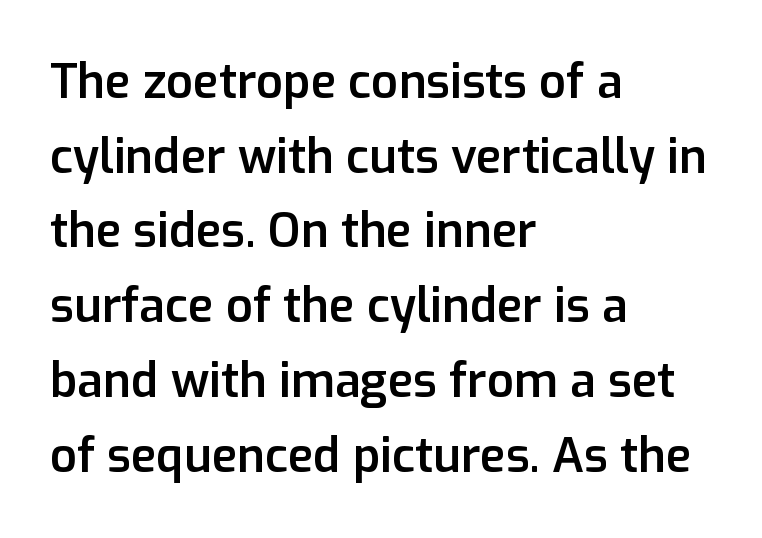
The image shows 47 px semibold sans-serif type, upright; set left-aligned, normal line spacing (1.59x), normal letter spacing, not underlined; low stroke contrast and a medium x-height.
